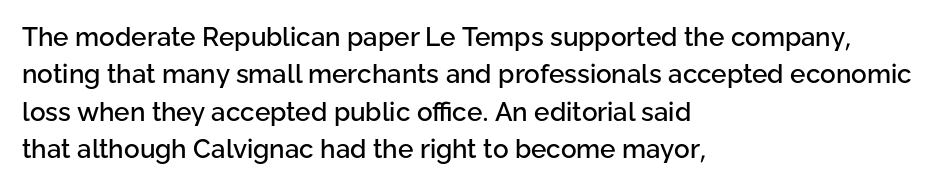
The image shows 26 px text type, upright; set left-aligned, normal line spacing (1.44x), normal letter spacing, not underlined.
